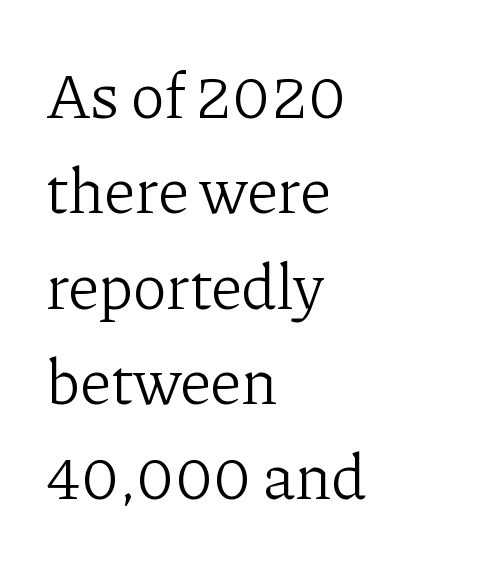
Observe the ordinary spacing: letters are neighbours, not strangers. You can tell from the footed stems that serif type was used. The rows are spaced the way most documents space them. Stroke mass is kept to a normal reading level or below.
